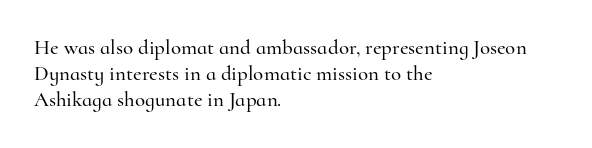
The typesetter chose a ragged-right arrangement here. The type sits square on the baseline with zero lean. There is no visible air inserted between adjacent glyphs. Has an underline been added? It has not.
